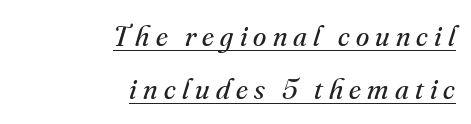
{"serif": "yes", "italic": "yes", "lean": "right", "slant_degrees": 16, "bold": "no", "weight": "regular", "width": "normal", "stroke_contrast": "medium", "x_height": "small", "monospaced": "no", "underline": "yes", "align": "right", "line_spacing_ratio": 1.78, "letter_spacing": "wide", "letter_spacing_em": 0.21, "glyph_px": 30}
